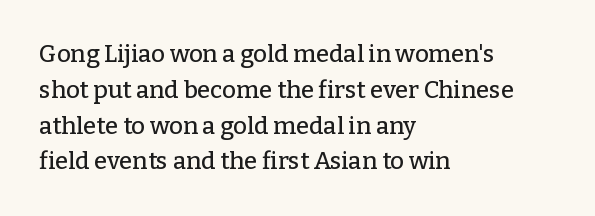
Summary of vertical rhythm: regular, with standard interline spacing. Is the block centered? No — it sits flush against the left margin. Nobody drew a line under any word here. Unlike italic type, these characters show no tilt at all.
